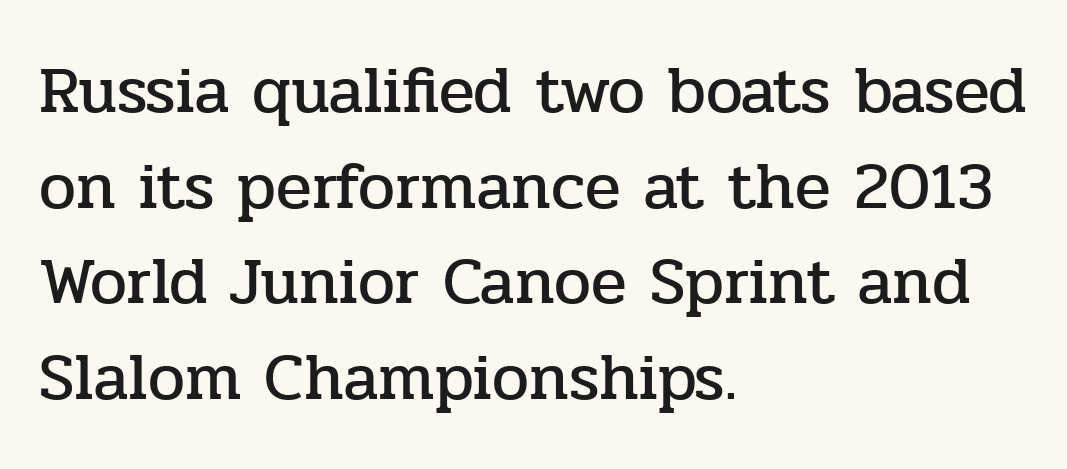
Q: Is the text italic (slanted)? A: No, it is upright.
Q: Is the typeface a serif or a sans-serif typeface? A: Serif.
Q: Is the text underlined? A: No.
Q: How is the paragraph aligned? A: Left-aligned.
Q: Is the spacing between letters normal or unusually wide? A: Normal.
Q: Is the spacing between lines tight, normal or loose? A: Normal.
Q: Width (condensed, normal, or wide)? A: Normal.
Q: Stroke contrast? A: Low.
Q: x-height? A: Medium.
Q: Monospaced? A: No.
